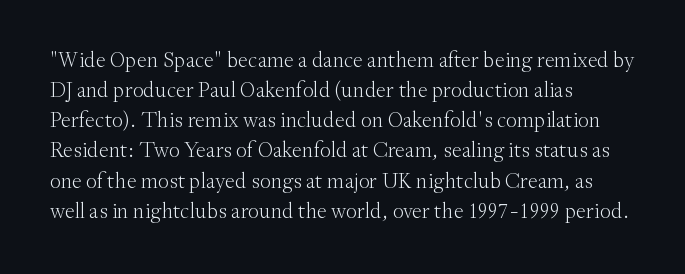
Q: Is the text bold? A: No.
Q: Is the text italic (slanted)? A: No, it is upright.
Q: Is the text underlined? A: No.
Q: How is the paragraph aligned? A: Left-aligned.
Q: Is the spacing between letters normal or unusually wide? A: Normal.
Q: Is the spacing between lines tight, normal or loose? A: Normal.
